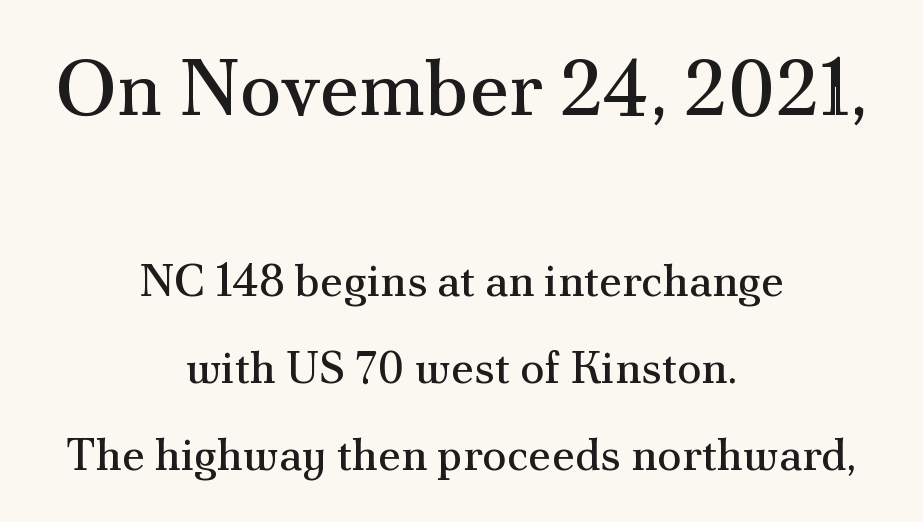
{"serif": "yes", "italic": "no", "bold": "no", "weight": "regular", "width": "normal", "stroke_contrast": "medium", "x_height": "small", "monospaced": "no", "underline": "no", "align": "center", "line_spacing": "loose", "line_spacing_ratio": 1.94, "letter_spacing": "normal", "letter_spacing_em": 0.0, "larger_block": "first", "size_ratio": 1.73, "glyph_px": 78}
